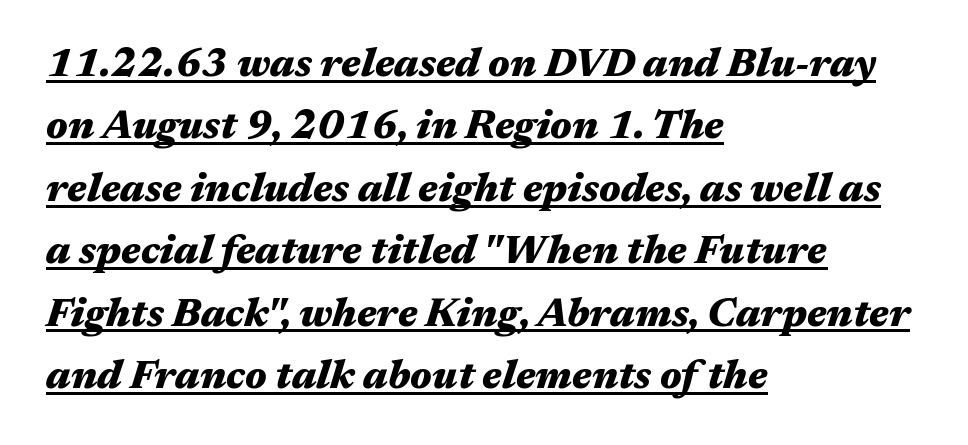
{"italic": "yes", "lean": "right", "slant_degrees": 17, "bold": "yes", "weight": "heavy", "width": "wide", "stroke_contrast": "medium", "x_height": "medium", "monospaced": "no", "underline": "yes", "align": "left", "line_spacing": "normal", "line_spacing_ratio": 1.56, "letter_spacing": "normal", "letter_spacing_em": 0.0, "glyph_px": 40}
